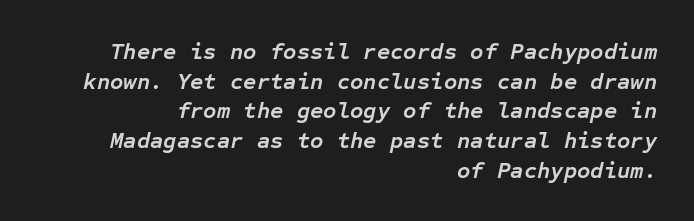
Q: Is the text bold? A: Yes.
Q: Is the text italic (slanted)? A: Yes, it leans right by about 12 degrees.
Q: Is the text underlined? A: No.
Q: How is the paragraph aligned? A: Right-aligned.
Q: Is the spacing between letters normal or unusually wide? A: Normal.
Q: Is the spacing between lines tight, normal or loose? A: Normal.
